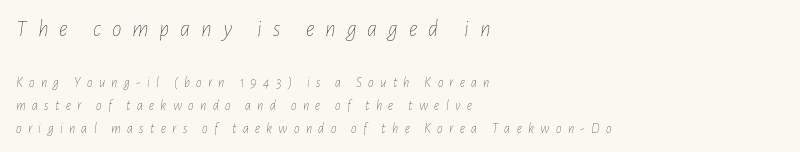
Q: Is the text bold? A: No.
Q: Is the text italic (slanted)? A: Yes, it leans right by about 7 degrees.
Q: Is the text underlined? A: No.
Q: How is the paragraph aligned? A: Left-aligned.
Q: Is the spacing between letters normal or unusually wide? A: Unusually wide.
Q: Is the spacing between lines tight, normal or loose? A: Normal.
Q: Which block of text is set in a larger size, the first (top) or the second (bottom)? A: The first (top) one.
